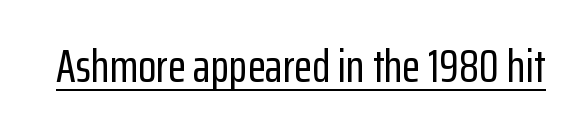
Q: Is the text italic (slanted)? A: No, it is upright.
Q: Is the typeface a serif or a sans-serif typeface? A: Sans-serif.
Q: Is the text underlined? A: Yes.
Q: Is the spacing between letters normal or unusually wide? A: Normal.
Q: Width (condensed, normal, or wide)? A: Condensed.
Q: Stroke contrast? A: Low.
Q: x-height? A: Medium.
Q: Monospaced? A: No.
